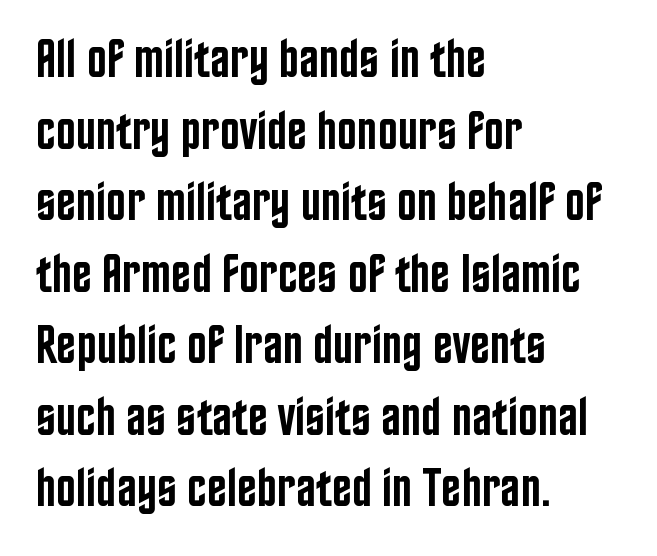
Horizontal alignment here is leftward, the default for most running prose. Is there any slant? The stems are plumb. Stems and bowls a touch heavier than normal — semibold. Regular leading. Each letter keeps its own natural width here, so spacing adapts to shape. Are there feet on the stems? There aren't — it's a sans.
